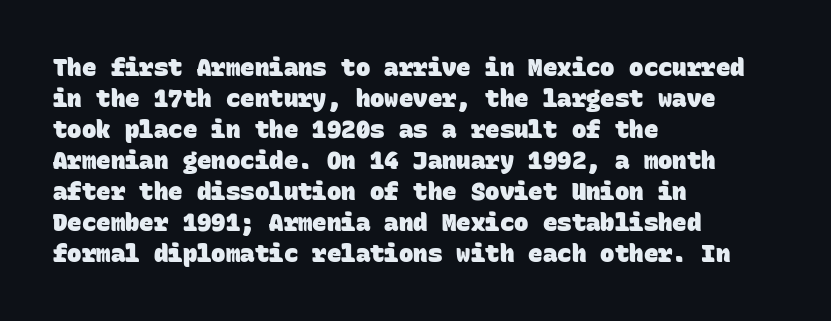
Q: Is the text bold? A: Yes.
Q: Is the text underlined? A: No.
Q: How is the paragraph aligned? A: Left-aligned.
Q: Is the spacing between letters normal or unusually wide? A: Normal.
Q: Is the spacing between lines tight, normal or loose? A: Normal.
